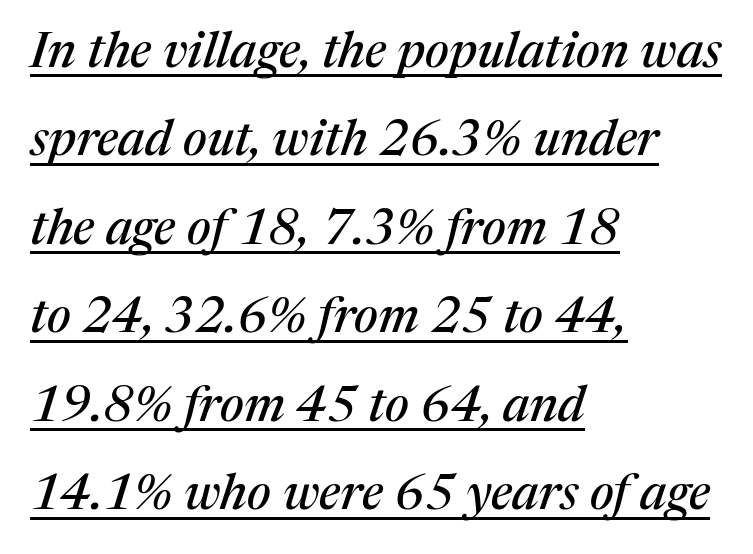
The image shows 50 px serif type, italic (leaning right); set left-aligned, line spacing 1.77x, normal letter spacing, underlined; medium stroke contrast and a medium x-height.
